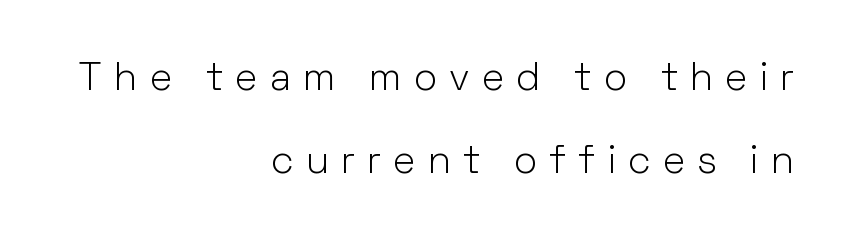
The image shows 39 px light sans-serif type, upright; set right-aligned, loose line spacing (2.12x), unusually wide letter spacing (+0.31 em), not underlined; low stroke contrast and a medium x-height.
